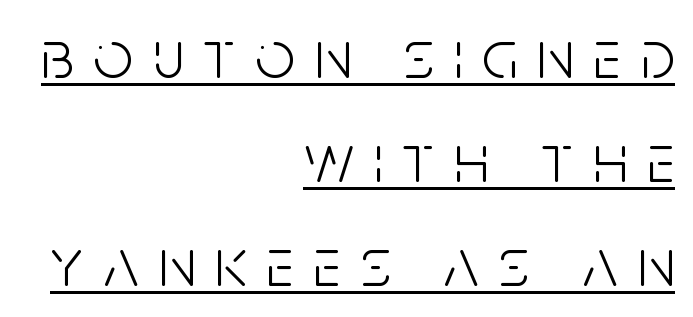
{"serif": "no", "italic": "no", "bold": "no", "weight": "light", "width": "condensed", "stroke_contrast": "low", "x_height": "large", "monospaced": "no", "underline": "yes", "align": "right", "line_spacing": "normal", "line_spacing_ratio": 1.51, "letter_spacing": "wide", "letter_spacing_em": 0.29, "glyph_px": 69}
